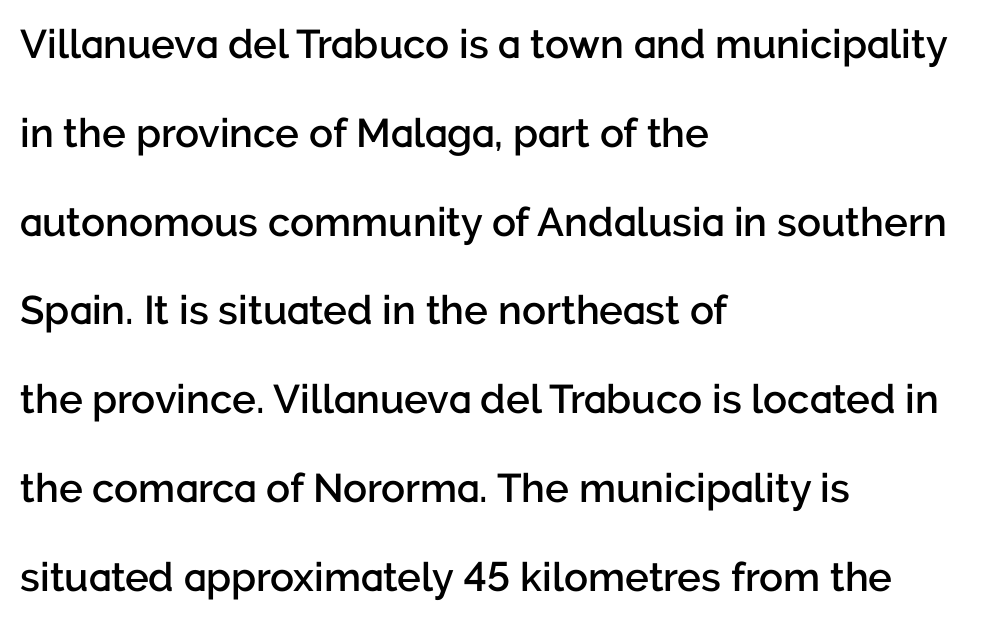
{"serif": "no", "italic": "no", "bold": "semi", "weight": "semibold", "width": "normal", "stroke_contrast": "low", "x_height": "medium", "monospaced": "no", "underline": "no", "align": "left", "line_spacing": "loose", "line_spacing_ratio": 2.22, "letter_spacing": "normal", "letter_spacing_em": 0.0, "glyph_px": 40}
